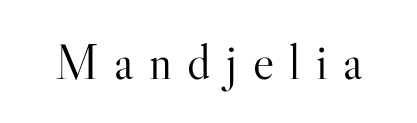
The image shows 50 px light serif type, upright; set unusually wide letter spacing (+0.31 em), not underlined; high stroke contrast and a small x-height.
